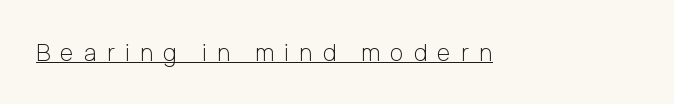
{"italic": "no", "bold": "no", "underline": "yes", "letter_spacing": "wide", "letter_spacing_em": 0.45, "glyph_px": 23}
